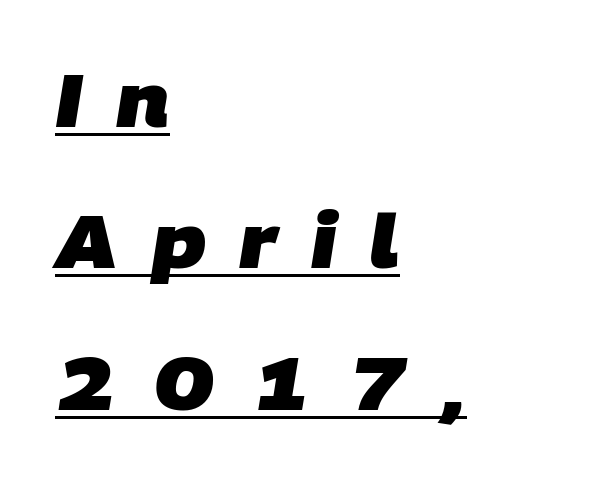
The image shows 74 px heavy sans-serif type; set left-aligned, loose line spacing (1.91x), unusually wide letter spacing (+0.45 em), underlined; low stroke contrast and a large x-height.
